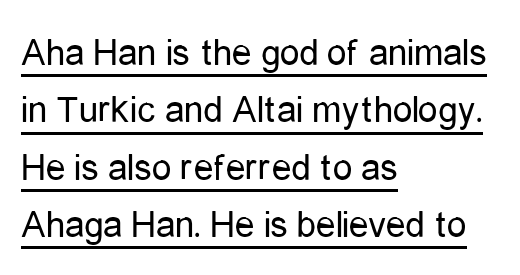
Q: Is the text bold? A: No.
Q: Is the text italic (slanted)? A: No, it is upright.
Q: Is the typeface a serif or a sans-serif typeface? A: Sans-serif.
Q: Is the text underlined? A: Yes.
Q: How is the paragraph aligned? A: Left-aligned.
Q: Is the spacing between letters normal or unusually wide? A: Normal.
Q: Is the spacing between lines tight, normal or loose? A: Normal.
Q: Width (condensed, normal, or wide)? A: Condensed.
Q: Stroke contrast? A: Low.
Q: x-height? A: Medium.
Q: Monospaced? A: No.
